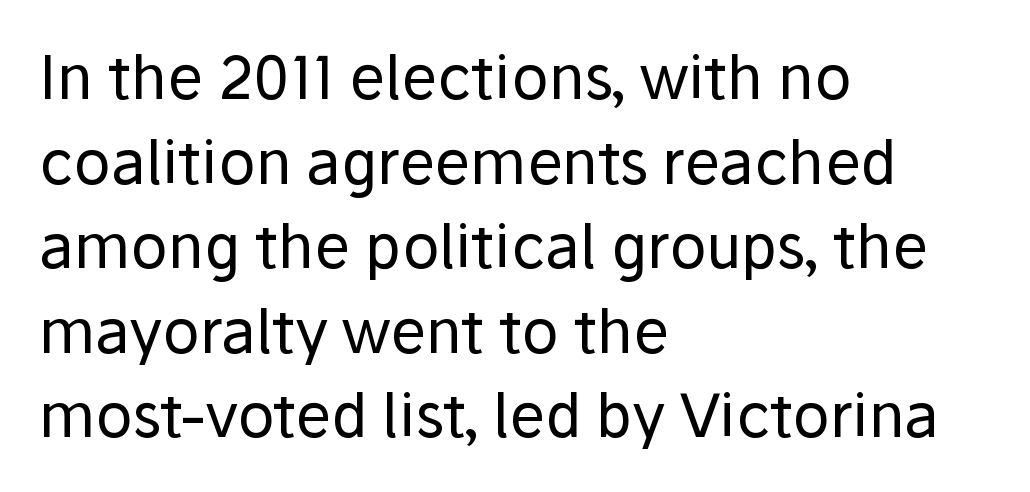
The image shows 60 px regular-weight sans-serif type, upright; set left-aligned, normal line spacing (1.41x), normal letter spacing, not underlined; low stroke contrast and a medium x-height.
